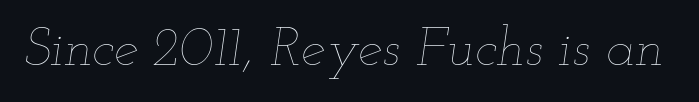
Anything drawn beneath the words? Only blank space. Is the letter spacing exaggerated? No — it looks like the ordinary default. The face used here is proportionally spaced, like ordinary book or web type. Slanted lettering throughout.
